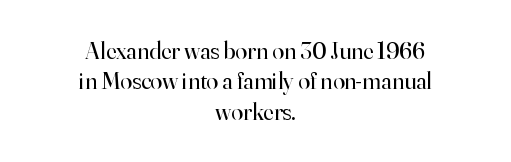
The image shows 24 px text type, upright; set centered, normal line spacing (1.27x), normal letter spacing, not underlined.
